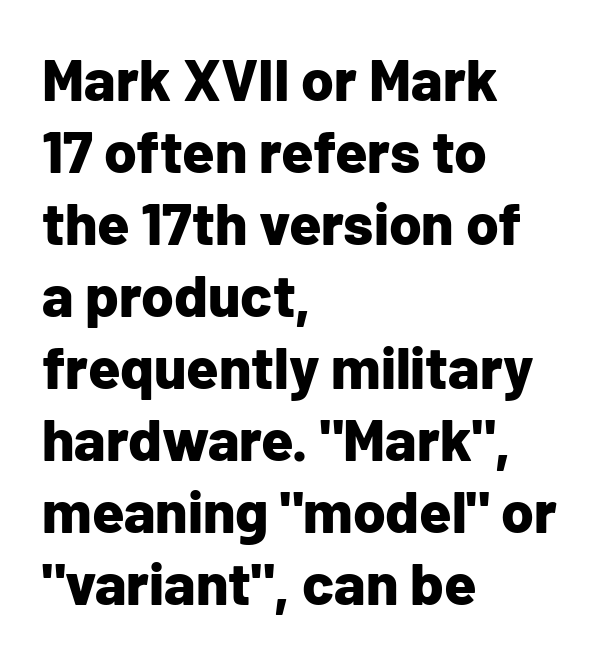
The image shows 59 px bold sans-serif type, upright; set left-aligned, line spacing 1.22x, normal letter spacing, not underlined; low stroke contrast and a medium x-height.
